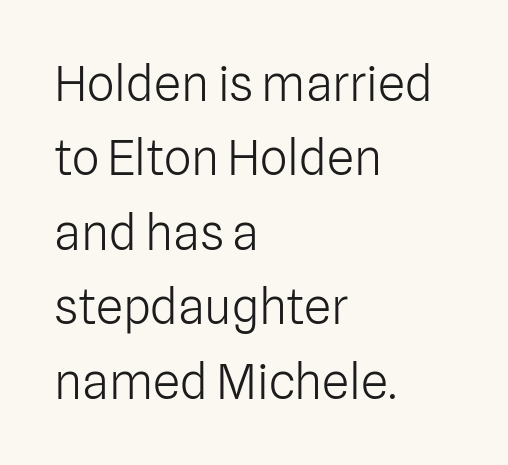
Q: Is the text bold? A: No.
Q: Is the text italic (slanted)? A: No, it is upright.
Q: Is the typeface a serif or a sans-serif typeface? A: Sans-serif.
Q: Is the text underlined? A: No.
Q: How is the paragraph aligned? A: Left-aligned.
Q: Is the spacing between letters normal or unusually wide? A: Normal.
Q: Is the spacing between lines tight, normal or loose? A: Normal.
Q: Width (condensed, normal, or wide)? A: Normal.
Q: Stroke contrast? A: Low.
Q: x-height? A: Medium.
Q: Monospaced? A: No.
